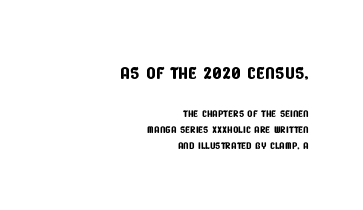
The image shows 25 px text type; set right-aligned, tight line spacing (1.15x), normal letter spacing, not underlined; the first (top) block is 1.79x larger.
